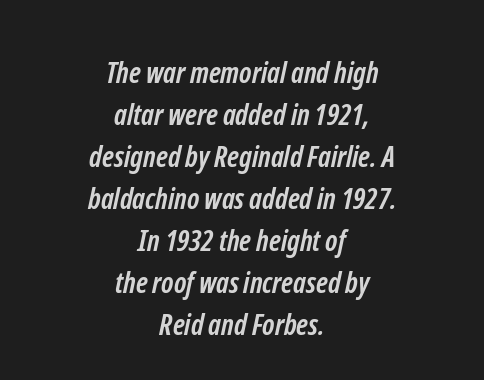
{"serif": "no", "bold": "yes", "weight": "semibold", "width": "condensed", "stroke_contrast": "low", "x_height": "medium", "monospaced": "no", "underline": "no", "align": "center", "line_spacing": "normal", "line_spacing_ratio": 1.45, "letter_spacing": "normal", "letter_spacing_em": 0.0, "glyph_px": 29}
